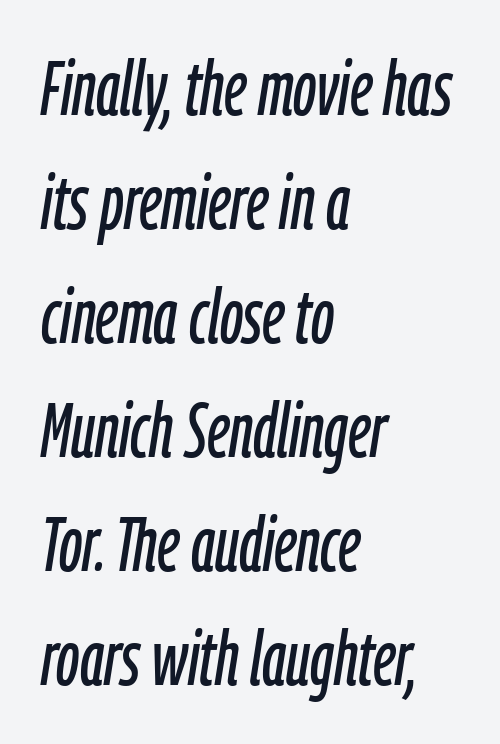
Each word holds together tightly as a unit, with standard inter-letter gaps. Notice how the passage keeps a crisp vertical edge on the left only. Posture: slanted. The space between consecutive lines is moderate. Note the varied advance widths — an 'i' is clearly narrower than an 'm'.
